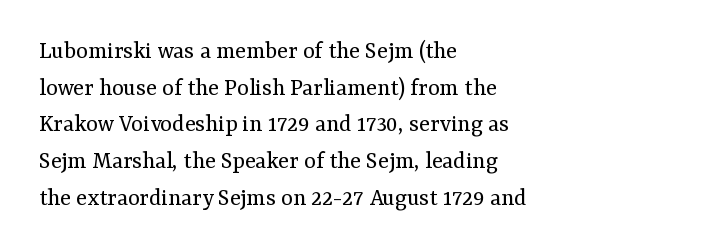
Weight: in the light-to-regular range. In CSS terms this would be text-align: left. The letters stand straight up with perfectly vertical stems. Each new line begins a customary step beneath the previous one. Characters follow at the spacing the type designer built in.
